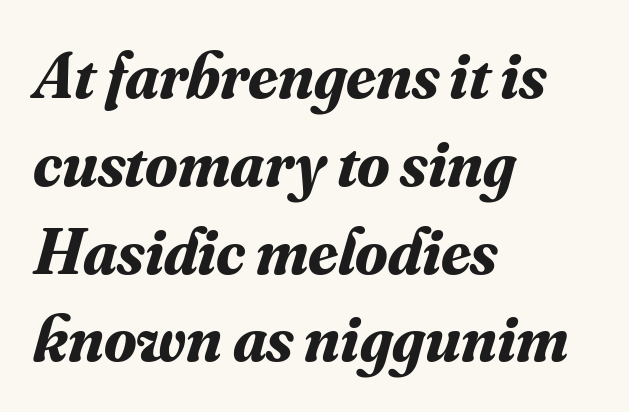
Only glyphs here, with clear space below each row. Tall strokes in this sample are angled rather than plumb. Think of a printed novel: that variable character pitch is what you see here. Leading matches the norm, producing a regular column. Words appear dense and cohesive because spacing is normal.
